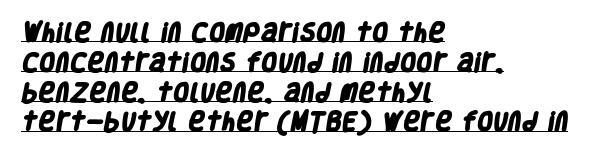
The setting favours the left margin, as ordinary paragraphs usually do. Typographic density is high because the face is bold. Standard letterfit; no display-style spreading of the glyphs. Does a line run under the words? Yes, clearly. The line-height multiplier appears to be the usual default.
